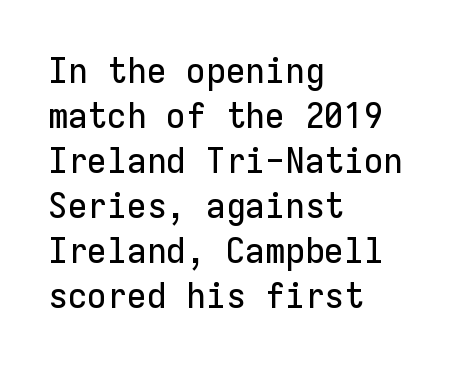
The image shows 36 px sans-serif type, upright, monospaced; set left-aligned, normal line spacing (1.25x), normal letter spacing, not underlined; low stroke contrast and a medium x-height.
